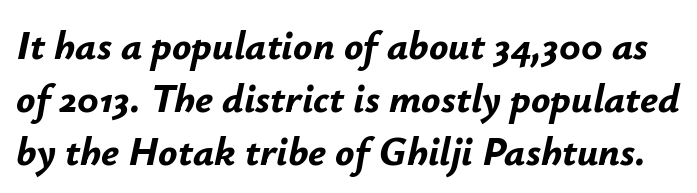
The image shows 40 px bold type, italic (leaning right); set normal line spacing (1.32x), normal letter spacing, not underlined; low stroke contrast and a small x-height.
